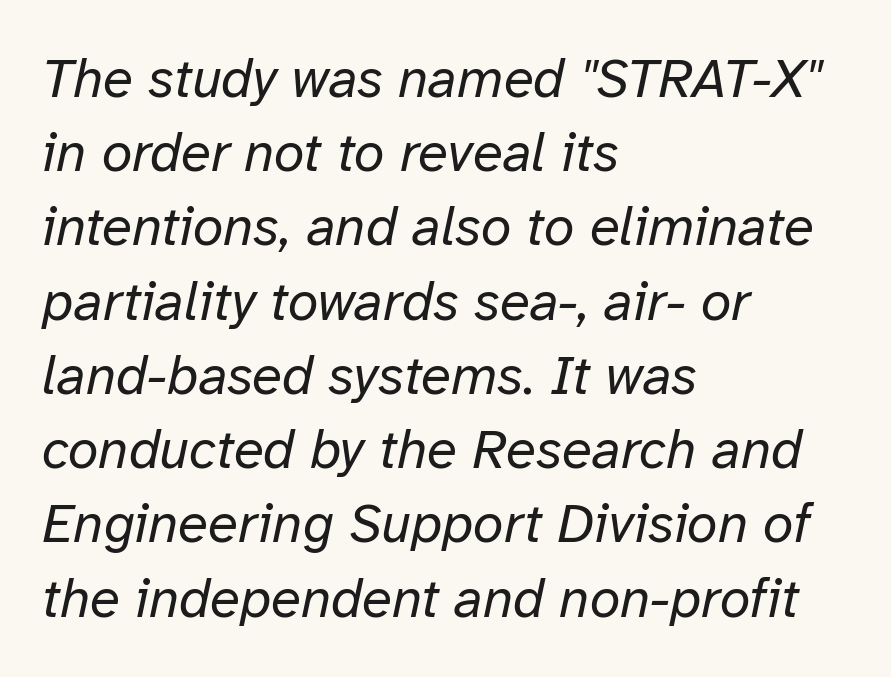
{"italic": "yes", "lean": "right", "slant_degrees": 12, "bold": "no", "weight": "regular", "width": "normal", "stroke_contrast": "low", "x_height": "medium", "monospaced": "no", "underline": "no", "align": "left", "line_spacing": "normal", "line_spacing_ratio": 1.35, "letter_spacing": "normal", "letter_spacing_em": 0.0, "glyph_px": 55}
